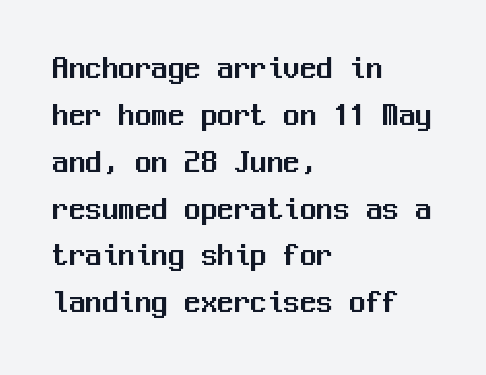
Q: Is the text italic (slanted)? A: No, it is upright.
Q: Is the typeface a serif or a sans-serif typeface? A: Sans-serif.
Q: Is the text underlined? A: No.
Q: How is the paragraph aligned? A: Left-aligned.
Q: Is the spacing between letters normal or unusually wide? A: Normal.
Q: Is the spacing between lines tight, normal or loose? A: Normal.
Q: Width (condensed, normal, or wide)? A: Normal.
Q: Stroke contrast? A: Medium.
Q: x-height? A: Medium.
Q: Monospaced? A: Yes.
